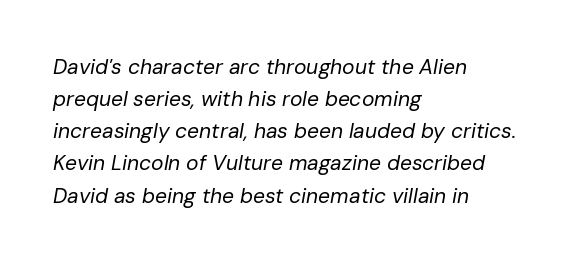
The image shows 21 px text type, italic (leaning right); set left-aligned, normal line spacing (1.53x), normal letter spacing, not underlined.
